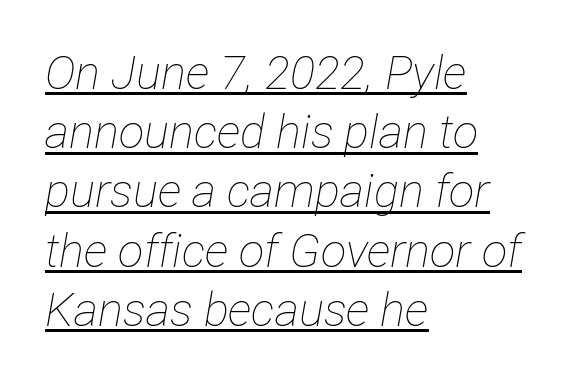
{"italic": "yes", "lean": "right", "slant_degrees": 12, "bold": "no", "weight": "thin", "width": "condensed", "stroke_contrast": "low", "x_height": "medium", "monospaced": "no", "underline": "yes", "align": "left", "line_spacing": "normal", "line_spacing_ratio": 1.26, "letter_spacing": "normal", "letter_spacing_em": 0.0, "glyph_px": 47}
